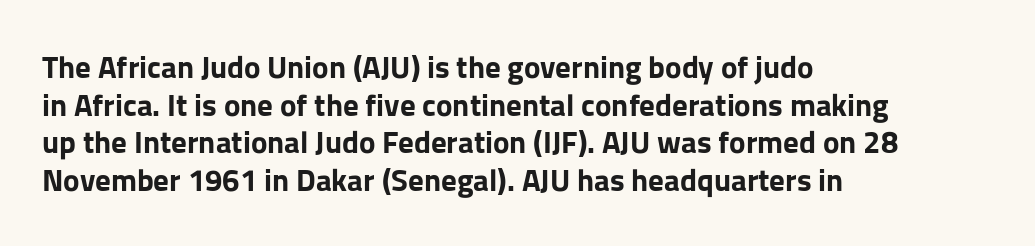
The image shows 31 px bold sans-serif type, upright; set left-aligned, line spacing 1.21x, normal letter spacing, not underlined; low stroke contrast and a medium x-height.
